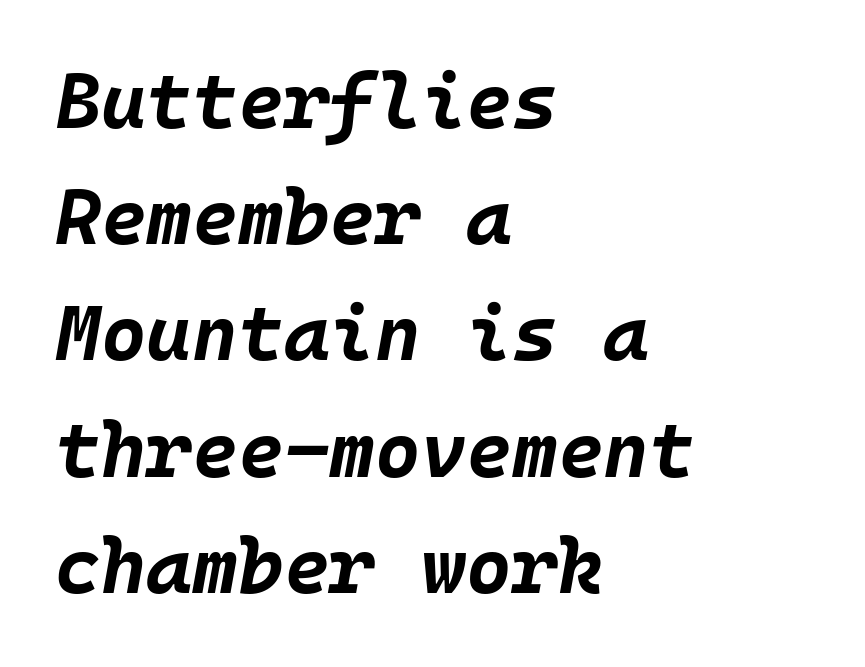
{"italic": "yes", "lean": "right", "slant_degrees": 10, "bold": "yes", "weight": "bold", "width": "normal", "stroke_contrast": "low", "x_height": "large", "monospaced": "yes", "underline": "no", "align": "left", "line_spacing": "normal", "line_spacing_ratio": 1.49, "letter_spacing": "normal", "letter_spacing_em": 0.0, "glyph_px": 78}
